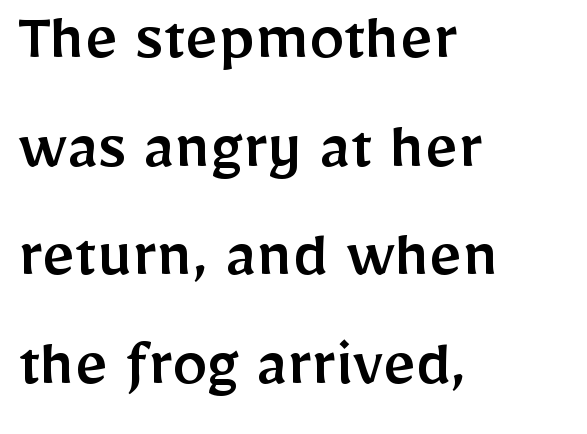
The image shows 71 px sans-serif type, upright; set left-aligned, normal line spacing (1.53x), normal letter spacing, not underlined; low stroke contrast and a medium x-height.
